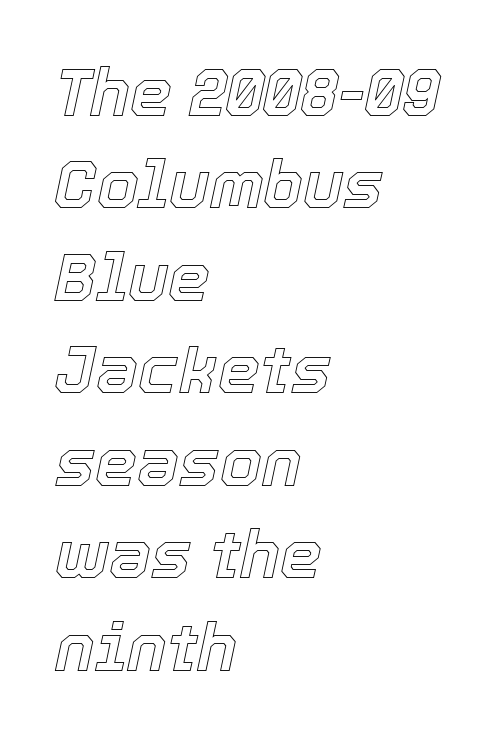
{"italic": "yes", "lean": "right", "slant_degrees": 12, "width": "normal", "x_height": "medium", "monospaced": "no", "underline": "no", "align": "left", "line_spacing": "normal", "line_spacing_ratio": 1.38, "letter_spacing": "normal", "letter_spacing_em": 0.0, "glyph_px": 67}
